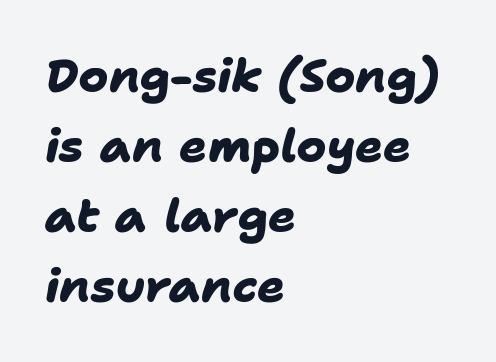
Reading down the block, your eye returns to a fixed left position each line. Descenders hang freely into open space. Notice how thick the strokes are: this is what a full bold looks like. Classification — sans serif. Students, note that the glyphs here touch the page at normal intervals.
